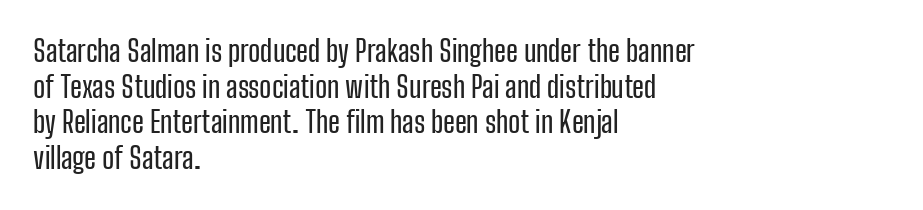
{"serif": "no", "italic": "no", "width": "condensed", "stroke_contrast": "low", "x_height": "medium", "monospaced": "no", "underline": "no", "align": "left", "line_spacing_ratio": 1.23, "letter_spacing": "normal", "letter_spacing_em": 0.0, "glyph_px": 29}
